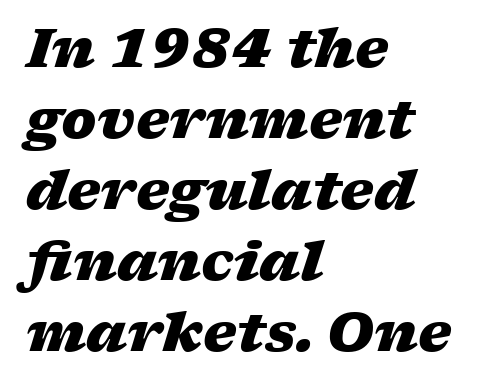
The image shows 53 px heavy, wide type, italic (leaning right); set left-aligned, normal line spacing (1.34x), normal letter spacing, not underlined; low stroke contrast and a medium x-height.
